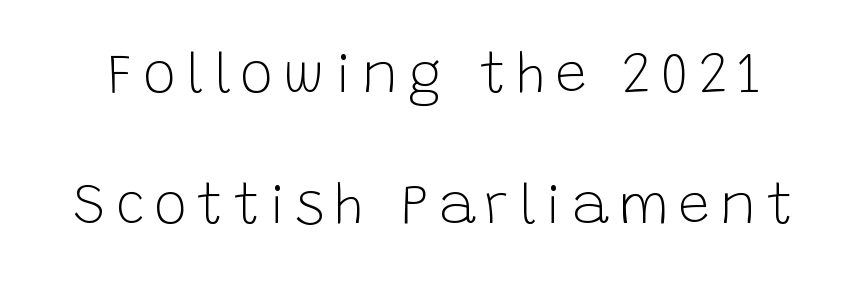
The image shows 56 px light sans-serif type, upright; set loose line spacing (2.34x), not underlined; low stroke contrast and a large x-height.
